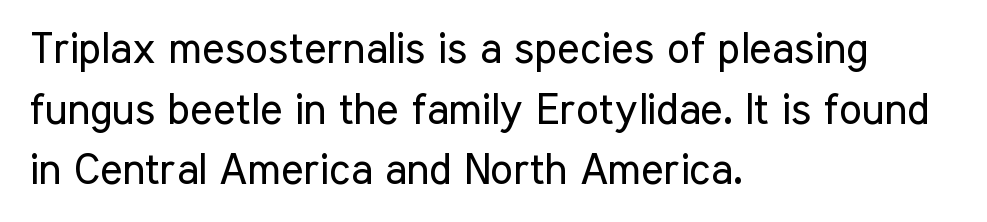
The rag falls on the right side of this text block. Baseline-to-baseline distance is the conventional proportion of letter height. Is this a fixed-width face? No — the glyphs have proportional, varying widths. The passage shown is not underscored anywhere.
